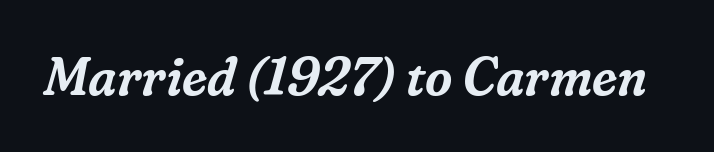
Q: Is the text italic (slanted)? A: Yes, it leans right by about 16 degrees.
Q: Is the typeface a serif or a sans-serif typeface? A: Serif.
Q: Is the text underlined? A: No.
Q: Is the spacing between letters normal or unusually wide? A: Normal.
Q: Width (condensed, normal, or wide)? A: Normal.
Q: Stroke contrast? A: Low.
Q: x-height? A: Medium.
Q: Monospaced? A: No.
